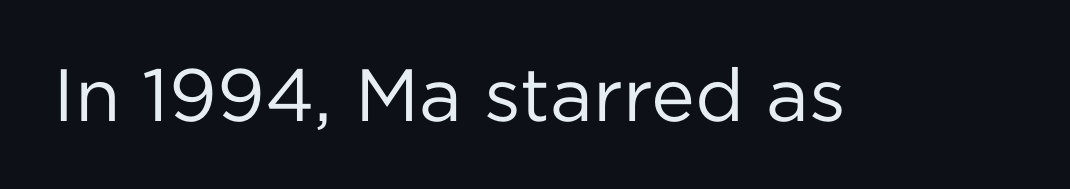
You can tell it's not italic because the verticals are truly vertical. Caption: standard tracking, unaltered. Type style note: lacks serifs. Beneath every word, the page is bare. Vertical stems look standard width or narrower in stroke. Think of a printed novel: that variable character pitch is what you see here.
